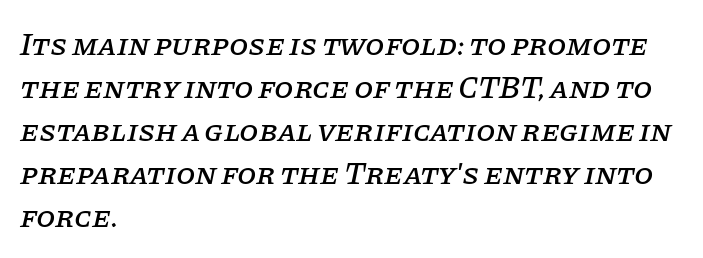
{"serif": "yes", "italic": "yes", "lean": "right", "slant_degrees": 11, "width": "normal", "stroke_contrast": "low", "x_height": "large", "monospaced": "no", "underline": "no", "align": "left", "line_spacing": "normal", "line_spacing_ratio": 1.39, "letter_spacing": "normal", "letter_spacing_em": 0.0, "glyph_px": 31}
